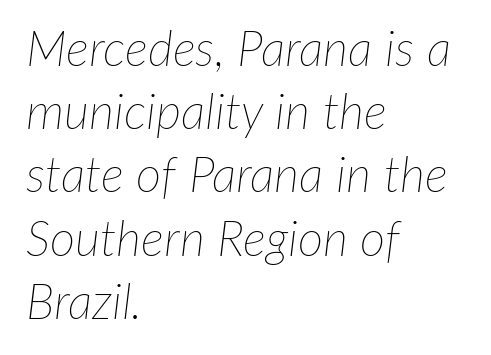
The strip under each line holds only bare page. Typeset ragged right — the left edge is the straight one. This is oblique type, the kind used for emphasis or titles. Is the letter spacing exaggerated? No — it looks like the ordinary default. Quick note: interline space is typical.
